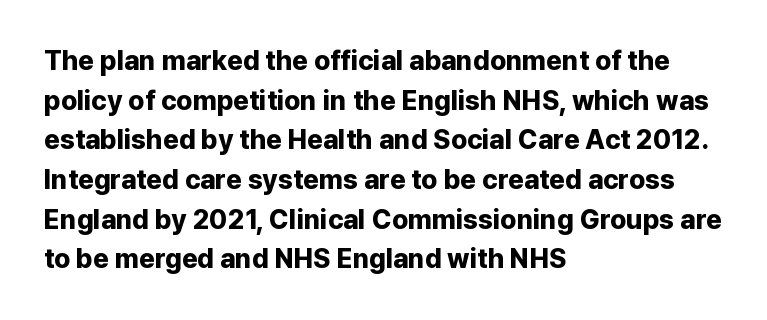
The image shows 27 px bold type, upright; set left-aligned, normal line spacing (1.47x), normal letter spacing, not underlined.
